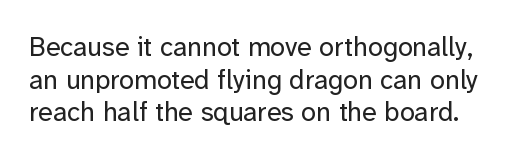
{"italic": "no", "bold": "no", "underline": "no", "line_spacing_ratio": 1.21, "letter_spacing": "normal", "letter_spacing_em": 0.0, "glyph_px": 27}
